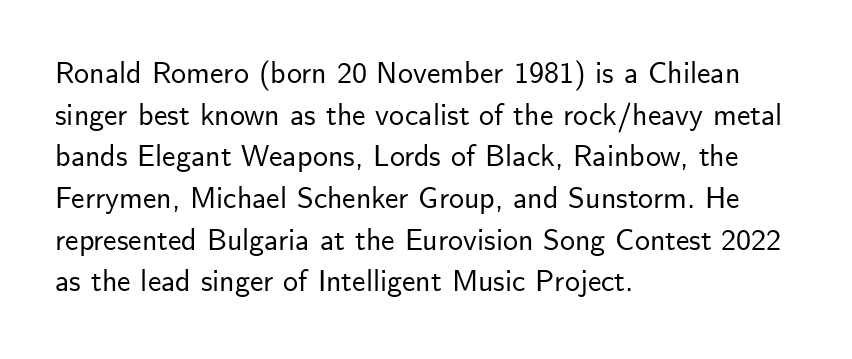
Q: Is the text italic (slanted)? A: No, it is upright.
Q: Is the typeface a serif or a sans-serif typeface? A: Sans-serif.
Q: Is the text underlined? A: No.
Q: How is the paragraph aligned? A: Left-aligned.
Q: Is the spacing between letters normal or unusually wide? A: Normal.
Q: Is the spacing between lines tight, normal or loose? A: Normal.
Q: Width (condensed, normal, or wide)? A: Normal.
Q: Stroke contrast? A: Low.
Q: x-height? A: Small.
Q: Monospaced? A: No.
